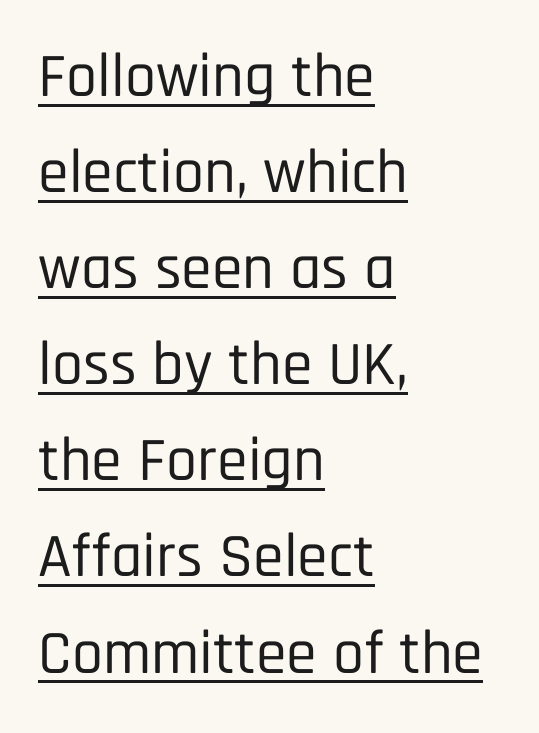
Q: Is the text italic (slanted)? A: No, it is upright.
Q: Is the typeface a serif or a sans-serif typeface? A: Sans-serif.
Q: Is the text underlined? A: Yes.
Q: How is the paragraph aligned? A: Left-aligned.
Q: Is the spacing between letters normal or unusually wide? A: Normal.
Q: Is the spacing between lines tight, normal or loose? A: Normal.
Q: Width (condensed, normal, or wide)? A: Condensed.
Q: Stroke contrast? A: Low.
Q: x-height? A: Large.
Q: Monospaced? A: No.
